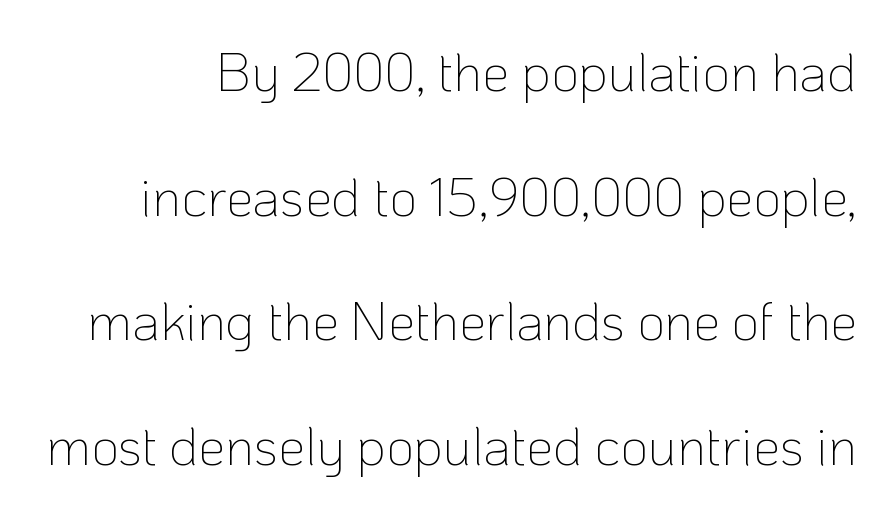
The image shows 54 px thin sans-serif type, upright; set loose line spacing (2.31x), normal letter spacing, not underlined; low stroke contrast and a medium x-height.
